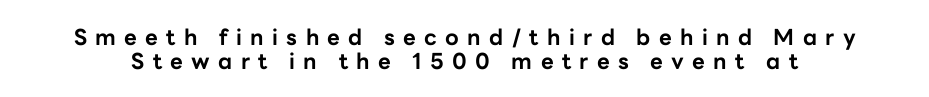
What stands out about the letter spacing? Its width — letters are far apart. Honestly, there is no underline to notice here at all. Students, this is bold: see how much ink each stroke carries. Rendered with straight, roman letterforms. If you measured baseline to baseline, you'd find a short distance.
